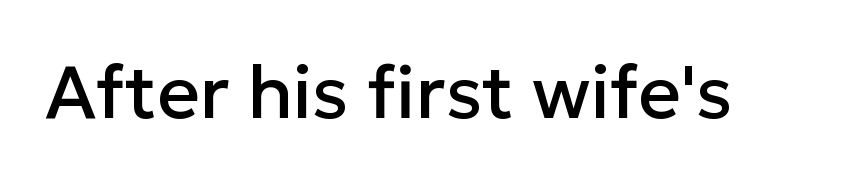
{"serif": "no", "italic": "no", "width": "normal", "stroke_contrast": "low", "x_height": "medium", "monospaced": "no", "underline": "no", "letter_spacing": "normal", "letter_spacing_em": 0.0, "glyph_px": 74}
